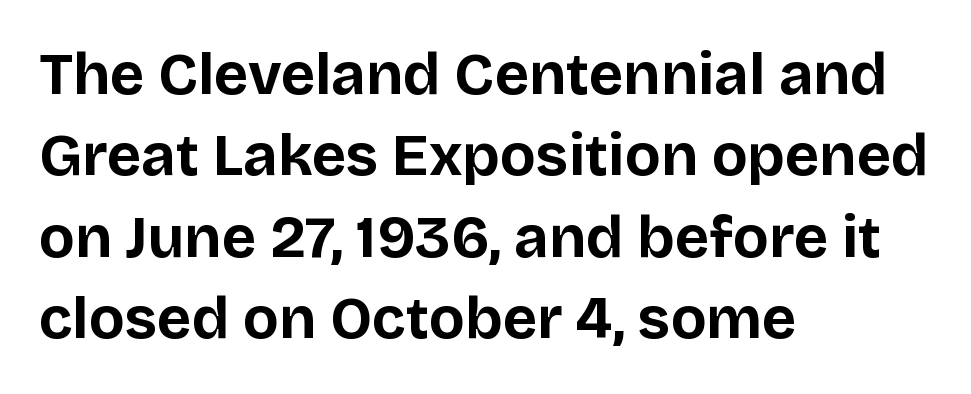
Q: Is the text bold? A: Yes.
Q: Is the text italic (slanted)? A: No, it is upright.
Q: Is the typeface a serif or a sans-serif typeface? A: Sans-serif.
Q: Is the text underlined? A: No.
Q: How is the paragraph aligned? A: Left-aligned.
Q: Is the spacing between letters normal or unusually wide? A: Normal.
Q: Is the spacing between lines tight, normal or loose? A: Normal.
Q: Width (condensed, normal, or wide)? A: Normal.
Q: Stroke contrast? A: Low.
Q: x-height? A: Large.
Q: Monospaced? A: No.
